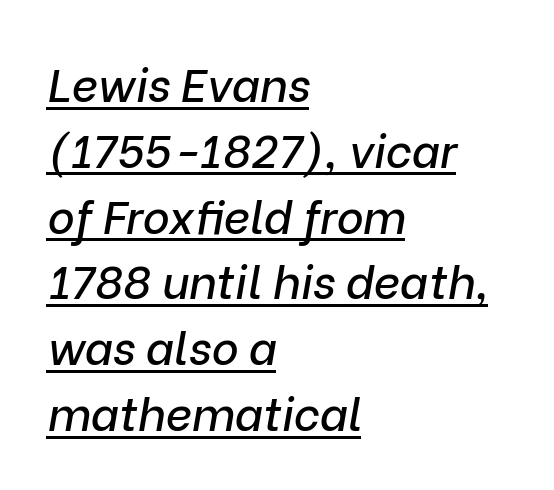
The image shows 46 px text type, italic (leaning right); set left-aligned, normal line spacing (1.43x), normal letter spacing, underlined; low stroke contrast and a medium x-height.
